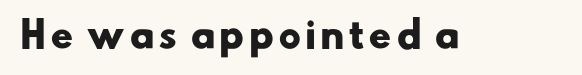
Q: Is the text bold? A: Yes.
Q: Is the typeface a serif or a sans-serif typeface? A: Sans-serif.
Q: Is the text underlined? A: No.
Q: Width (condensed, normal, or wide)? A: Wide.
Q: Stroke contrast? A: Low.
Q: x-height? A: Small.
Q: Monospaced? A: No.
